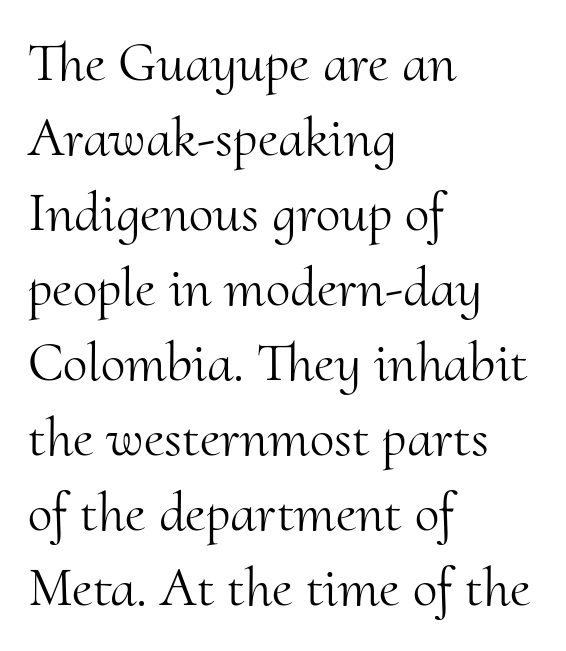
Q: Is the text bold? A: No.
Q: Is the text italic (slanted)? A: No, it is upright.
Q: Is the typeface a serif or a sans-serif typeface? A: Serif.
Q: Is the text underlined? A: No.
Q: How is the paragraph aligned? A: Left-aligned.
Q: Is the spacing between letters normal or unusually wide? A: Normal.
Q: Is the spacing between lines tight, normal or loose? A: Normal.
Q: Width (condensed, normal, or wide)? A: Normal.
Q: Stroke contrast? A: Medium.
Q: x-height? A: Small.
Q: Monospaced? A: No.
